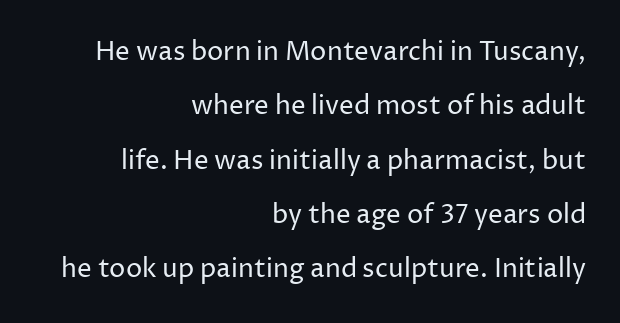
The strokes carry an ordinary text weight at most. The letters stand straight up with perfectly vertical stems. The gaps between neighbouring characters are ordinary and unremarkable. Descenders are the only things crossing below the line. Leftover space on each line is placed entirely before the opening word.
